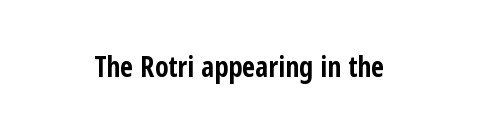
{"serif": "no", "italic": "no", "bold": "yes", "weight": "bold", "width": "condensed", "stroke_contrast": "low", "x_height": "medium", "monospaced": "no", "underline": "no", "letter_spacing": "normal", "letter_spacing_em": 0.0, "glyph_px": 28}
